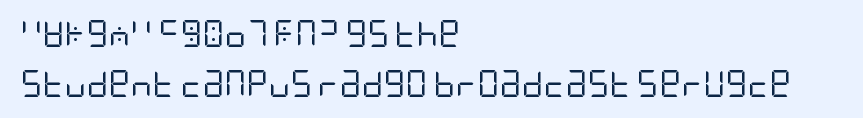
{"italic": "no", "bold": "no", "underline": "no", "align": "left", "line_spacing_ratio": 1.86, "letter_spacing": "normal", "letter_spacing_em": 0.0, "glyph_px": 27}
